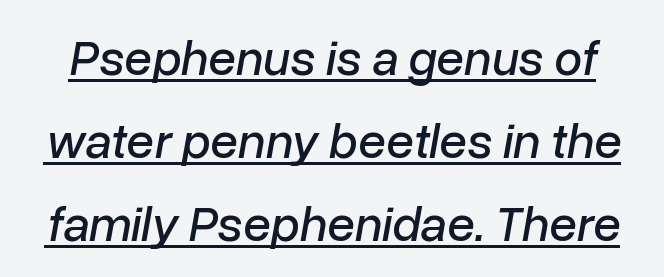
Vertical spacing — default. Tall strokes in this sample are angled rather than plumb. Underlined type. A typesetter would call this zero additional tracking. Character widths vary here, with narrow letters taking less room than wide ones.
